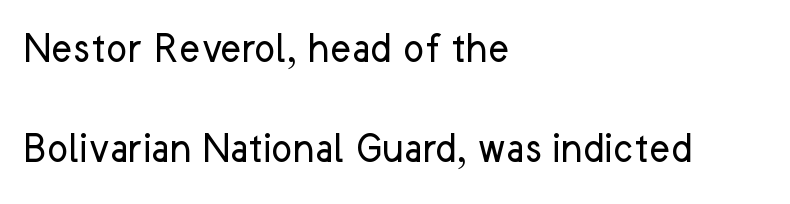
{"serif": "no", "italic": "no", "bold": "no", "weight": "regular", "width": "normal", "stroke_contrast": "low", "x_height": "medium", "monospaced": "no", "underline": "no", "align": "left", "line_spacing": "loose", "line_spacing_ratio": 2.22, "letter_spacing": "normal", "letter_spacing_em": 0.0, "glyph_px": 45}
